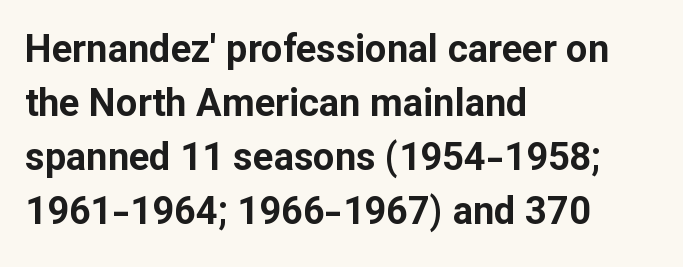
Italic? Not at all — the glyphs are vertical. Here the glyphs are tracked normally, forming tight word shapes. Is this a sans? Yes — the strokes have no serifs. Decoration check: the copy has no underline. The rendering anchors every line to the left-hand side. Proportional: the letters do not fall into vertical columns.
